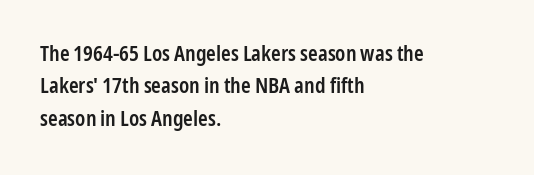
The image shows 22 px text type, upright; set left-aligned, normal line spacing (1.47x), normal letter spacing, not underlined.
